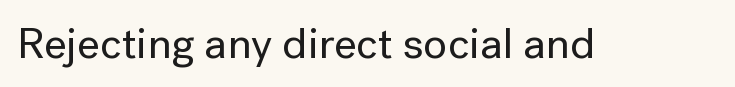
Q: Is the text italic (slanted)? A: No, it is upright.
Q: Is the typeface a serif or a sans-serif typeface? A: Sans-serif.
Q: Is the text underlined? A: No.
Q: Is the spacing between letters normal or unusually wide? A: Normal.
Q: Width (condensed, normal, or wide)? A: Normal.
Q: Stroke contrast? A: Low.
Q: x-height? A: Medium.
Q: Monospaced? A: No.
